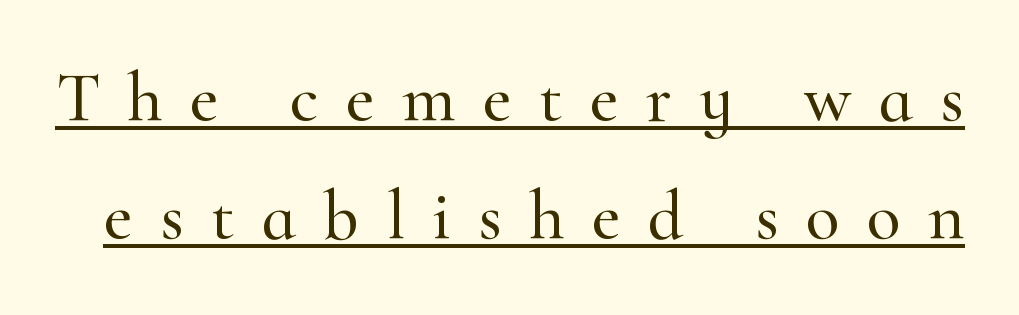
Q: Is the text italic (slanted)? A: No, it is upright.
Q: Is the typeface a serif or a sans-serif typeface? A: Serif.
Q: Is the text underlined? A: Yes.
Q: Is the spacing between letters normal or unusually wide? A: Unusually wide.
Q: Is the spacing between lines tight, normal or loose? A: Normal.
Q: Width (condensed, normal, or wide)? A: Normal.
Q: Stroke contrast? A: High.
Q: x-height? A: Small.
Q: Monospaced? A: No.
